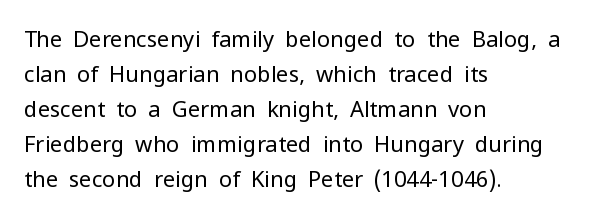
Q: Is the text bold? A: No.
Q: Is the text italic (slanted)? A: No, it is upright.
Q: Is the text underlined? A: No.
Q: How is the paragraph aligned? A: Left-aligned.
Q: Is the spacing between letters normal or unusually wide? A: Normal.
Q: Is the spacing between lines tight, normal or loose? A: Normal.
